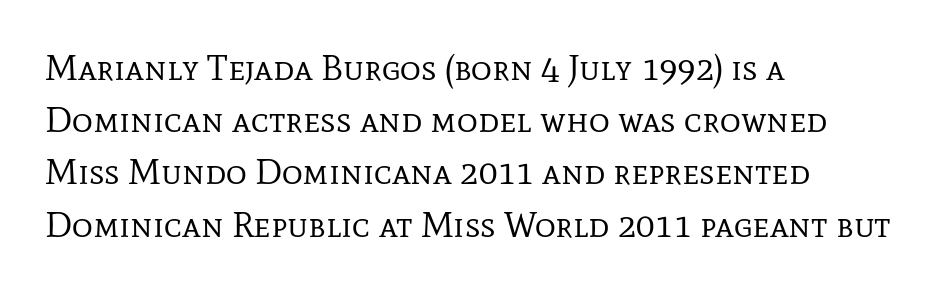
The image shows 36 px regular-weight serif type, upright; set left-aligned, normal line spacing (1.45x), normal letter spacing, not underlined; low stroke contrast and a medium x-height.
